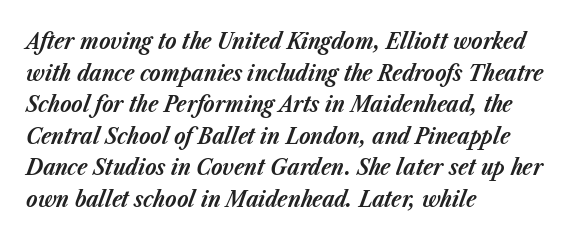
{"italic": "yes", "lean": "right", "slant_degrees": 23, "bold": "yes", "underline": "no", "align": "left", "line_spacing": "normal", "line_spacing_ratio": 1.37, "letter_spacing": "normal", "letter_spacing_em": 0.0, "glyph_px": 23}
